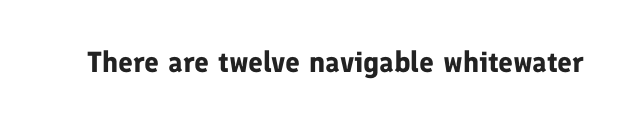
{"serif": "no", "italic": "no", "bold": "yes", "weight": "bold", "width": "normal", "stroke_contrast": "low", "x_height": "medium", "monospaced": "no", "underline": "no", "letter_spacing": "normal", "letter_spacing_em": 0.0, "glyph_px": 29}
